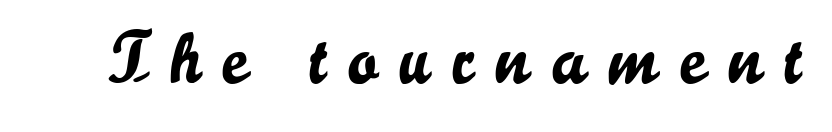
Q: Is the text italic (slanted)? A: Yes.
Q: Is the typeface a serif or a sans-serif typeface? A: Sans-serif.
Q: Is the text underlined? A: No.
Q: Is the spacing between letters normal or unusually wide? A: Unusually wide.
Q: Width (condensed, normal, or wide)? A: Normal.
Q: Stroke contrast? A: Low.
Q: x-height? A: Small.
Q: Monospaced? A: No.
